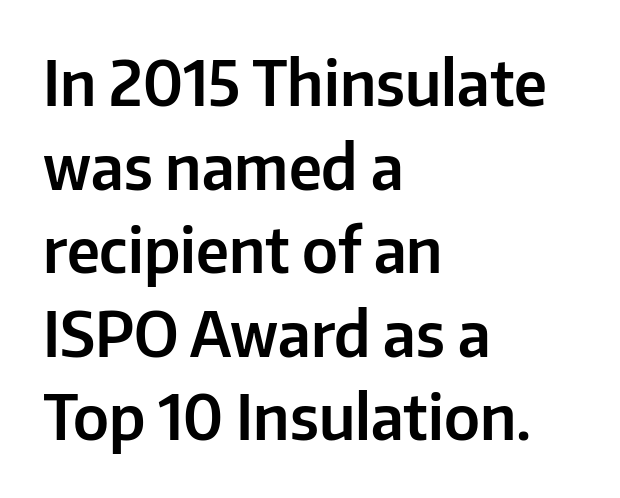
Q: Is the text italic (slanted)? A: No, it is upright.
Q: Is the typeface a serif or a sans-serif typeface? A: Sans-serif.
Q: Is the text underlined? A: No.
Q: How is the paragraph aligned? A: Left-aligned.
Q: Is the spacing between letters normal or unusually wide? A: Normal.
Q: Is the spacing between lines tight, normal or loose? A: Normal.
Q: Width (condensed, normal, or wide)? A: Normal.
Q: Stroke contrast? A: Low.
Q: x-height? A: Medium.
Q: Monospaced? A: No.
